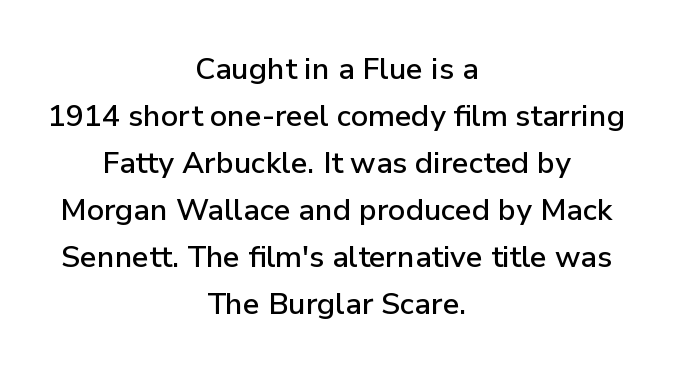
Quick note: interline space is typical. The passage shown is not underscored anywhere. Characters remain perfectly vertical along every line. Short and long lines alike share a common midpoint.
